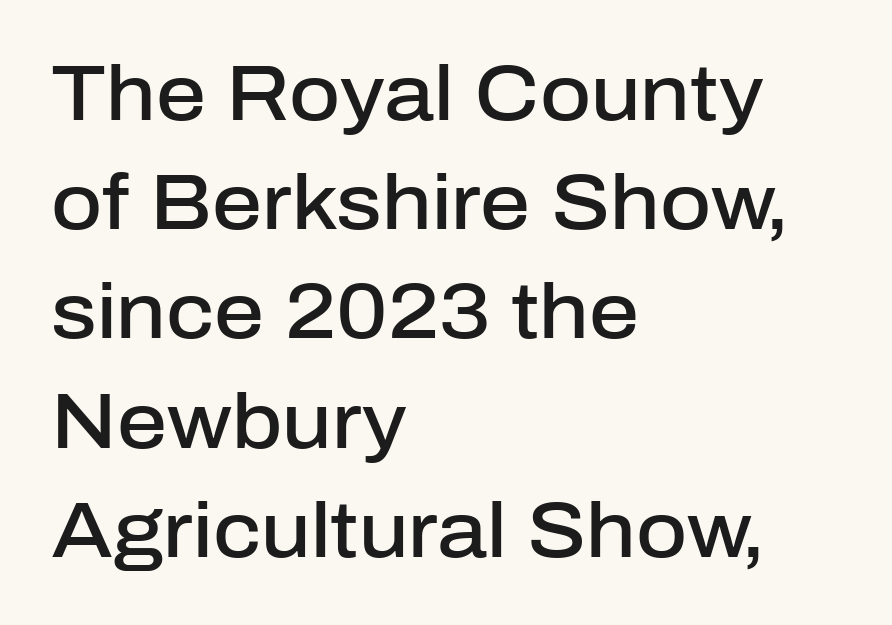
Q: Is the text bold? A: Semi-bold.
Q: Is the text italic (slanted)? A: No, it is upright.
Q: Is the typeface a serif or a sans-serif typeface? A: Sans-serif.
Q: Is the text underlined? A: No.
Q: How is the paragraph aligned? A: Left-aligned.
Q: Is the spacing between letters normal or unusually wide? A: Normal.
Q: Is the spacing between lines tight, normal or loose? A: Normal.
Q: Width (condensed, normal, or wide)? A: Normal.
Q: Stroke contrast? A: Low.
Q: x-height? A: Medium.
Q: Monospaced? A: No.
